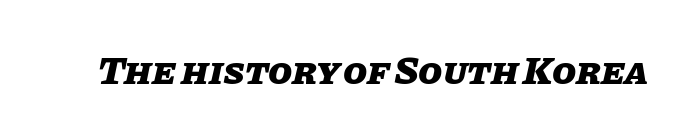
Descender tails drop into unmarked territory. The rendering uses natural spacing where letterforms have individual widths. The whole block is typeset with a tilt. Letter spacing: default. Summary of weight: heavy, a full bold.
